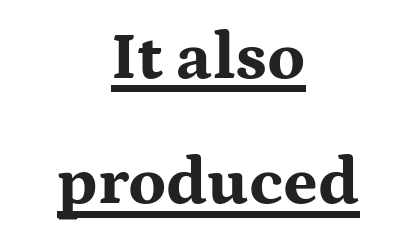
Q: Is the text bold? A: Yes.
Q: Is the text italic (slanted)? A: No, it is upright.
Q: Is the typeface a serif or a sans-serif typeface? A: Serif.
Q: Is the text underlined? A: Yes.
Q: How is the paragraph aligned? A: Centered.
Q: Is the spacing between letters normal or unusually wide? A: Normal.
Q: Width (condensed, normal, or wide)? A: Wide.
Q: Stroke contrast? A: Medium.
Q: x-height? A: Medium.
Q: Monospaced? A: No.
